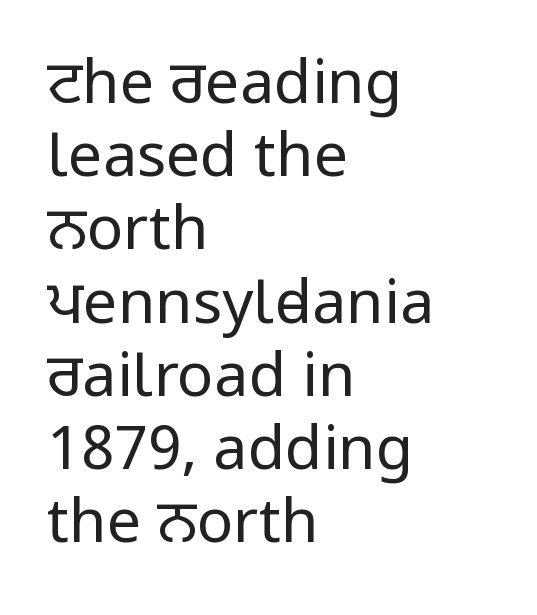
The designer went with a sans here, leaving each stem footless. Letter spacing: default. Posture: upright roman. Leftover space on each line is placed entirely after the last word. The string is rendered with underlining switched off. Stems and bowls with no extra thickness — not bold.
